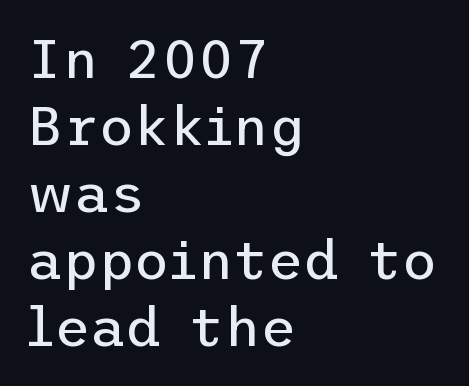
Q: Is the text bold? A: No.
Q: Is the text italic (slanted)? A: No, it is upright.
Q: Is the typeface a serif or a sans-serif typeface? A: Sans-serif.
Q: Is the text underlined? A: No.
Q: How is the paragraph aligned? A: Left-aligned.
Q: Is the spacing between letters normal or unusually wide? A: Normal.
Q: Width (condensed, normal, or wide)? A: Normal.
Q: Stroke contrast? A: Low.
Q: x-height? A: Medium.
